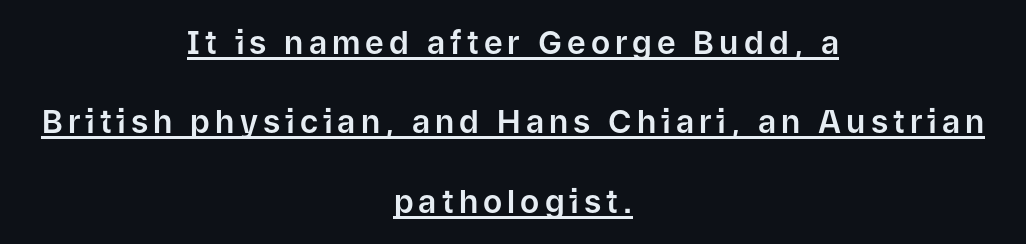
Like a heading marked for emphasis, these lines bear an underscore. The compositor balanced each line on the midline. This is the regular roman posture of the typeface. Line spacing here is loose. Type style note: lacks serifs.
